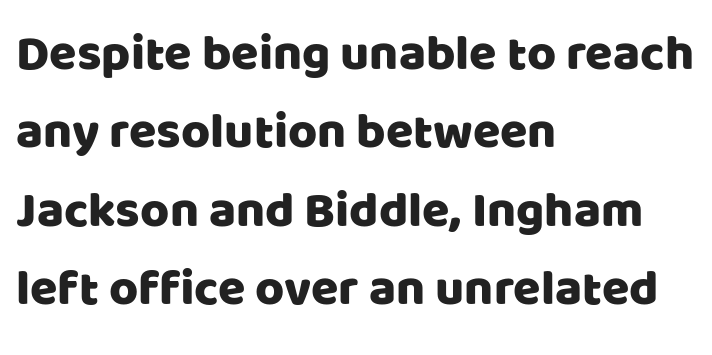
Designer's note — italics off, roman on. The line-height multiplier appears to be the usual default. In terms of letterform style, serifs are entirely absent. Spacing verdict: proportional, widths tailored to each character. Casual observation: everything's shoved over to the left.
